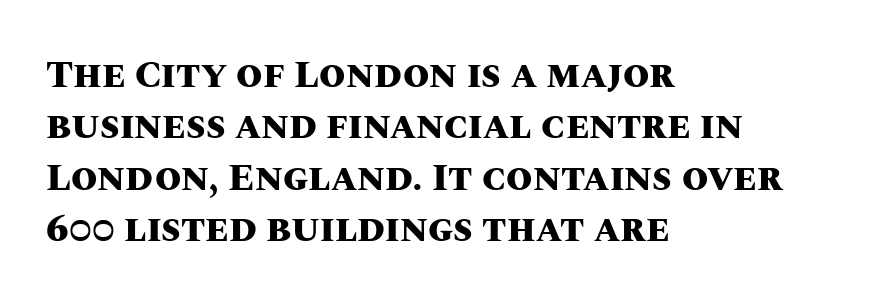
Look at the stroke-to-counter ratio: heavy, a bold. Quick note: underline off. Note the varied advance widths — an 'i' is clearly narrower than an 'm'. The paragraph has a hard left edge and a soft right edge.
